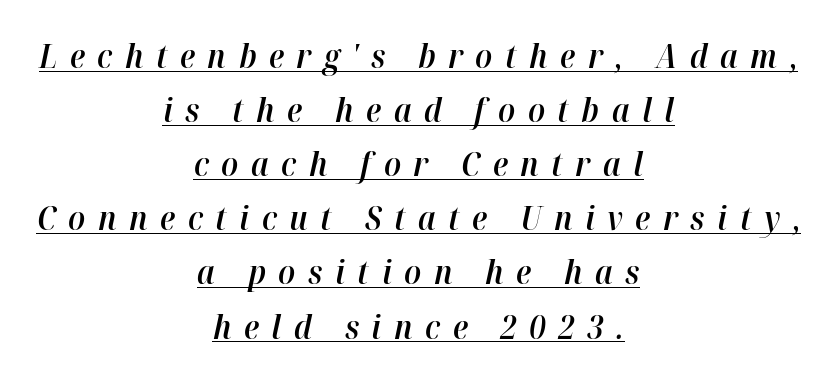
{"italic": "yes", "lean": "right", "slant_degrees": 12, "bold": "semi", "weight": "semibold", "width": "normal", "stroke_contrast": "high", "x_height": "medium", "monospaced": "no", "underline": "yes", "align": "center", "line_spacing": "normal", "line_spacing_ratio": 1.64, "letter_spacing": "wide", "letter_spacing_em": 0.38, "glyph_px": 33}
